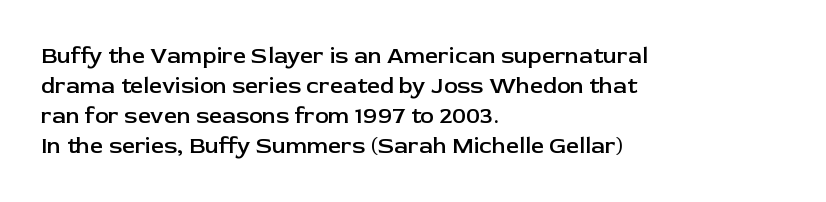
{"italic": "no", "bold": "semi", "underline": "no", "align": "left", "line_spacing": "normal", "line_spacing_ratio": 1.3, "letter_spacing": "normal", "letter_spacing_em": 0.0, "glyph_px": 23}
